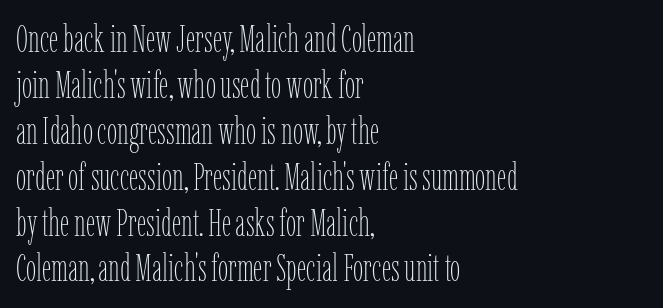
The image shows 37 px thin, condensed type, upright; set left-aligned, line spacing 1.24x, normal letter spacing, not underlined; low stroke contrast and a medium x-height.
